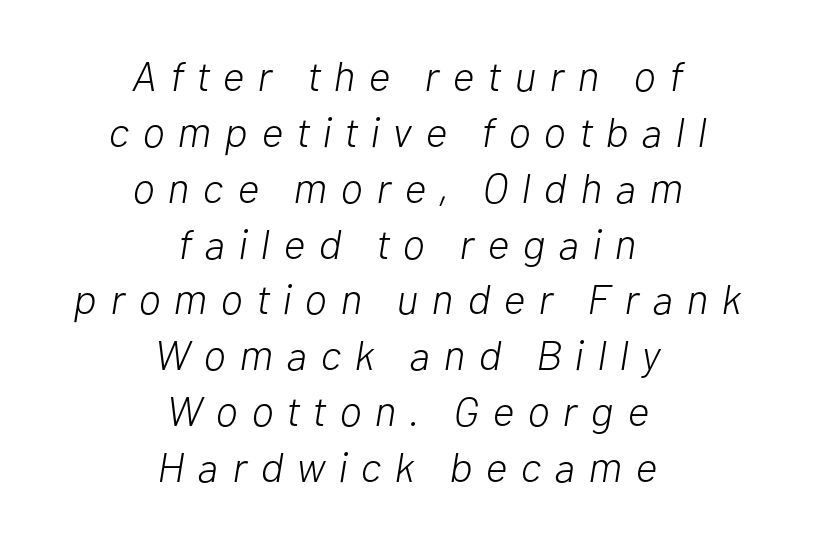
Q: Is the text bold? A: No.
Q: Is the text italic (slanted)? A: Yes, it leans right by about 10 degrees.
Q: Is the text underlined? A: No.
Q: How is the paragraph aligned? A: Centered.
Q: Is the spacing between letters normal or unusually wide? A: Unusually wide.
Q: Is the spacing between lines tight, normal or loose? A: Normal.
Q: Width (condensed, normal, or wide)? A: Normal.
Q: Stroke contrast? A: Low.
Q: x-height? A: Medium.
Q: Monospaced? A: No.
